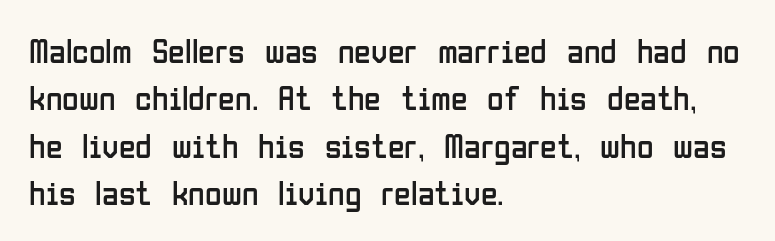
Spacing verdict: proportional, widths tailored to each character. Nobody touched the tracking dial on this one. Anything drawn beneath the words? Only blank space. The characters display no serif detailing; their extremities are plain.
